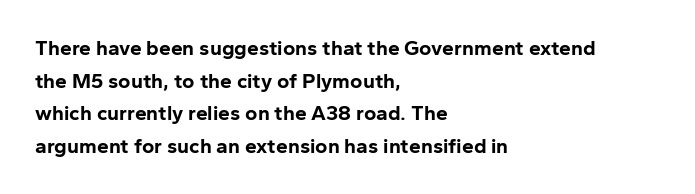
The image shows 21 px bold type, upright; set left-aligned, normal line spacing (1.55x), normal letter spacing, not underlined.
